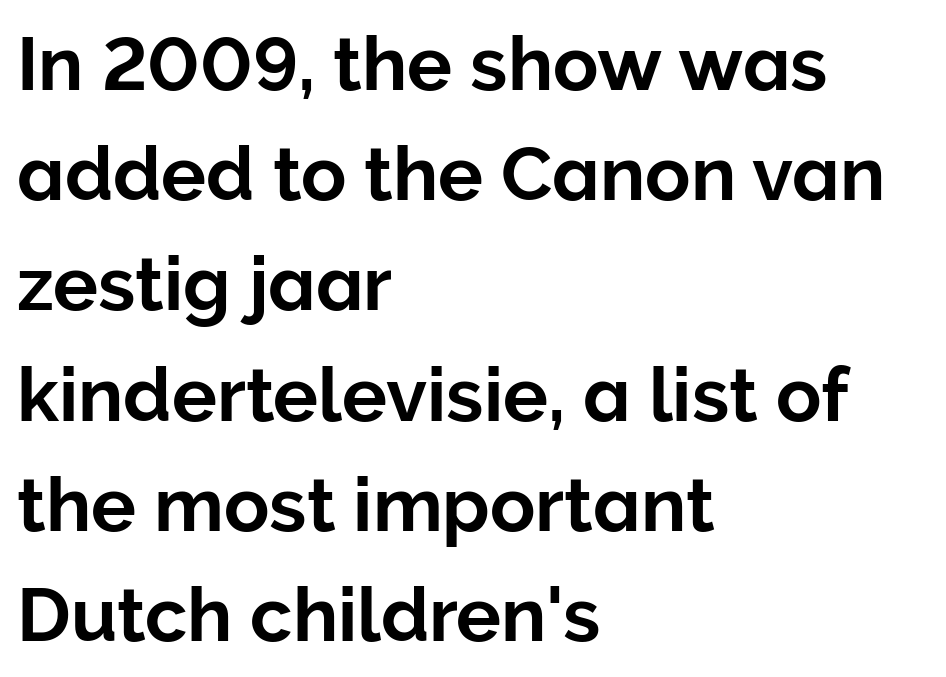
{"serif": "no", "italic": "no", "width": "normal", "stroke_contrast": "low", "x_height": "medium", "monospaced": "no", "underline": "no", "align": "left", "line_spacing": "normal", "line_spacing_ratio": 1.47, "letter_spacing": "normal", "letter_spacing_em": 0.0, "glyph_px": 75}
